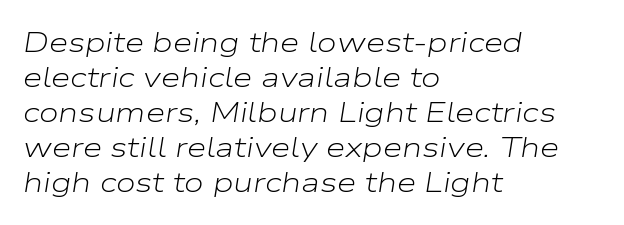
{"italic": "yes", "lean": "right", "slant_degrees": 9, "bold": "no", "weight": "light", "width": "wide", "stroke_contrast": "low", "x_height": "medium", "monospaced": "no", "underline": "no", "align": "left", "line_spacing": "normal", "line_spacing_ratio": 1.25, "letter_spacing": "normal", "letter_spacing_em": 0.0, "glyph_px": 28}
